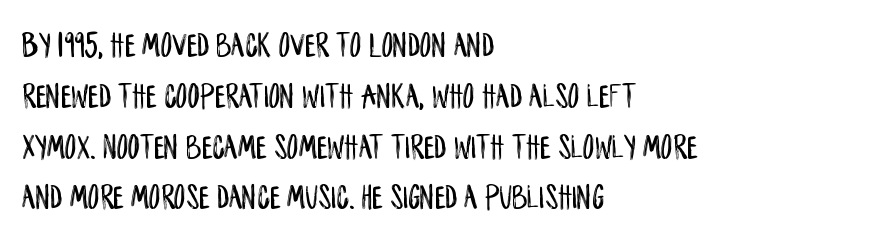
Is there much room between lines? A standard amount, neither cramped nor airy. Vertical strokes here are truly vertical. You could not count columns in this text — the font is proportionally spaced. This rendering employs a face without finishing strokes, i.e., a sans-serif. Letter spacing: default.
